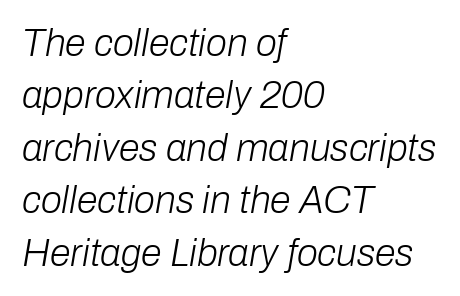
{"italic": "yes", "lean": "right", "slant_degrees": 10, "bold": "no", "weight": "light", "width": "normal", "stroke_contrast": "low", "x_height": "medium", "monospaced": "no", "underline": "no", "align": "left", "line_spacing": "normal", "line_spacing_ratio": 1.38, "letter_spacing": "normal", "letter_spacing_em": 0.0, "glyph_px": 38}
